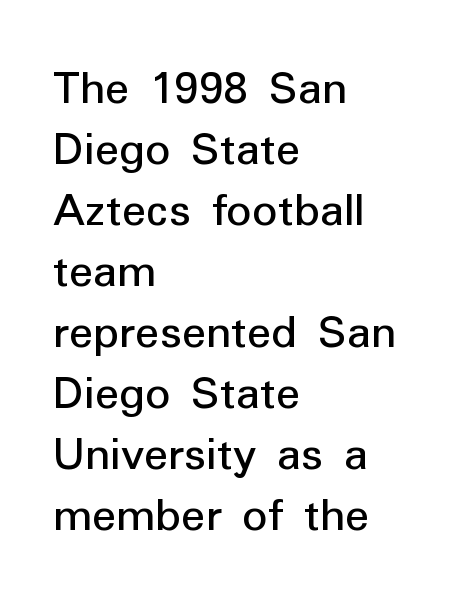
The image shows 50 px regular-weight sans-serif type, upright; set left-aligned, line spacing 1.22x, normal letter spacing, not underlined; low stroke contrast and a medium x-height.
